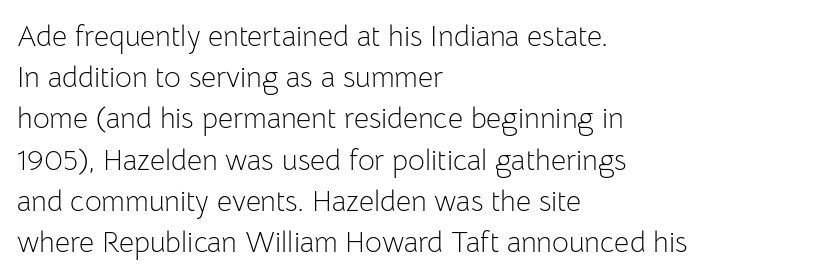
The image shows 29 px light sans-serif type, upright; set left-aligned, normal line spacing (1.42x), normal letter spacing, not underlined; low stroke contrast and a medium x-height.
